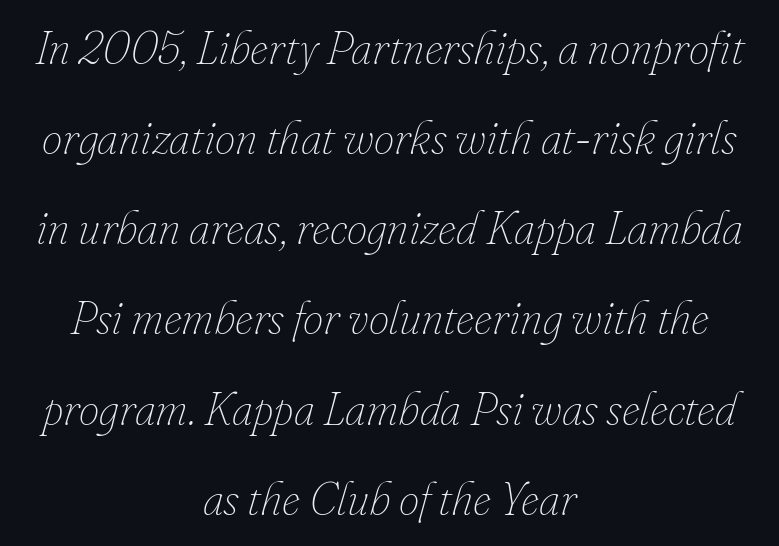
Q: Is the text bold? A: No.
Q: Is the text italic (slanted)? A: Yes, it leans right by about 16 degrees.
Q: Is the text underlined? A: No.
Q: How is the paragraph aligned? A: Centered.
Q: Is the spacing between letters normal or unusually wide? A: Normal.
Q: Is the spacing between lines tight, normal or loose? A: Loose.
Q: Width (condensed, normal, or wide)? A: Normal.
Q: Stroke contrast? A: Low.
Q: x-height? A: Small.
Q: Monospaced? A: No.
